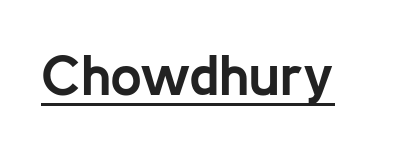
The image shows 57 px semibold sans-serif type, upright; set normal letter spacing, underlined; low stroke contrast and a medium x-height.
